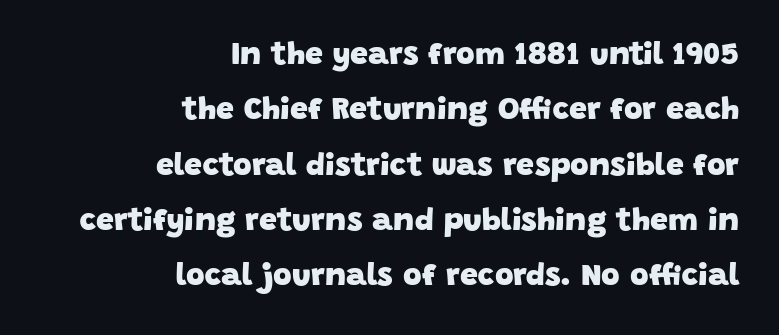
The image shows 32 px heavy sans-serif type; set right-aligned, line spacing 1.73x, normal letter spacing, not underlined; low stroke contrast and a large x-height.
